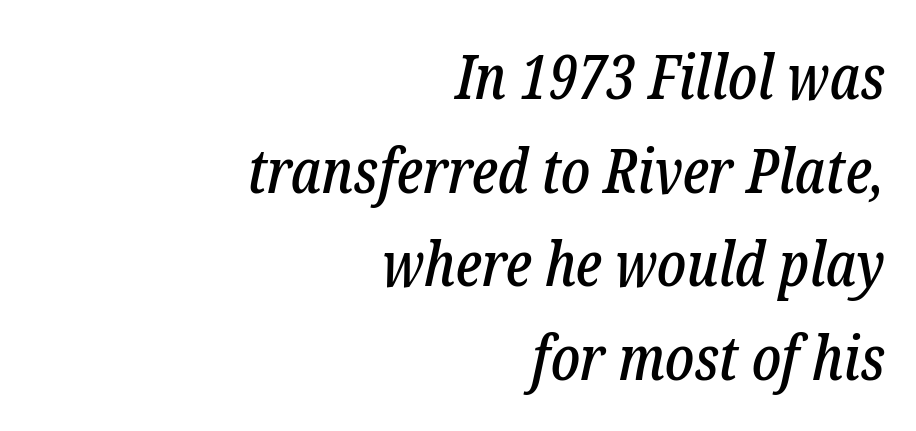
Q: Is the text italic (slanted)? A: Yes, it leans right by about 12 degrees.
Q: Is the typeface a serif or a sans-serif typeface? A: Serif.
Q: Is the text underlined? A: No.
Q: How is the paragraph aligned? A: Right-aligned.
Q: Is the spacing between letters normal or unusually wide? A: Normal.
Q: Is the spacing between lines tight, normal or loose? A: Normal.
Q: Width (condensed, normal, or wide)? A: Condensed.
Q: Stroke contrast? A: Low.
Q: x-height? A: Medium.
Q: Monospaced? A: No.
